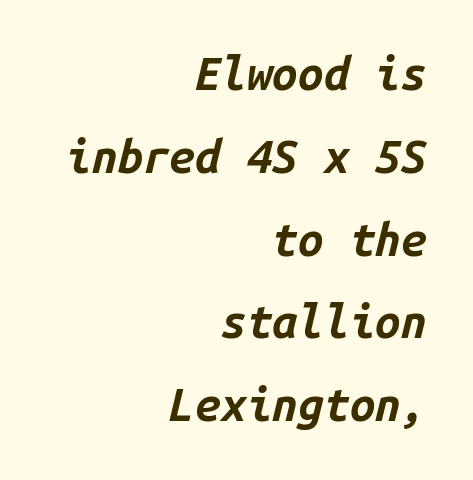
The image shows 46 px bold type, italic (leaning right), monospaced; set right-aligned, line spacing 1.8x, normal letter spacing, not underlined; low stroke contrast and a medium x-height.
